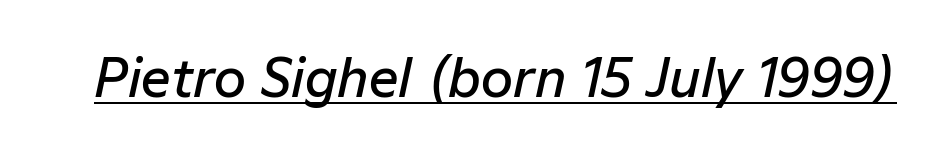
Q: Is the text bold? A: Semi-bold.
Q: Is the text italic (slanted)? A: Yes, it leans right by about 12 degrees.
Q: Is the text underlined? A: Yes.
Q: Is the spacing between letters normal or unusually wide? A: Normal.
Q: Width (condensed, normal, or wide)? A: Normal.
Q: Stroke contrast? A: Low.
Q: x-height? A: Medium.
Q: Monospaced? A: No.
